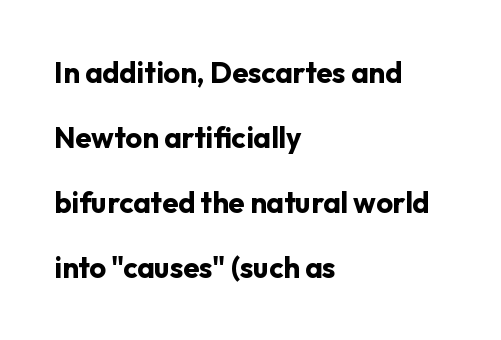
{"serif": "no", "italic": "no", "bold": "yes", "weight": "bold", "width": "normal", "stroke_contrast": "low", "x_height": "medium", "monospaced": "no", "underline": "no", "align": "left", "line_spacing": "loose", "line_spacing_ratio": 2.24, "letter_spacing": "normal", "letter_spacing_em": 0.0, "glyph_px": 29}
